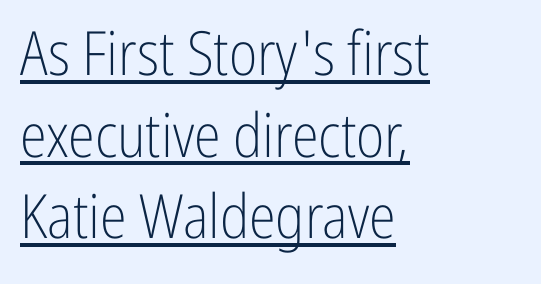
How are the letters spaced? Ordinarily, with no added tracking. Is the type heavy? It reads as light-to-regular instead. A sans-serif font was chosen for this passage. The specimen reads as upright at a glance.
